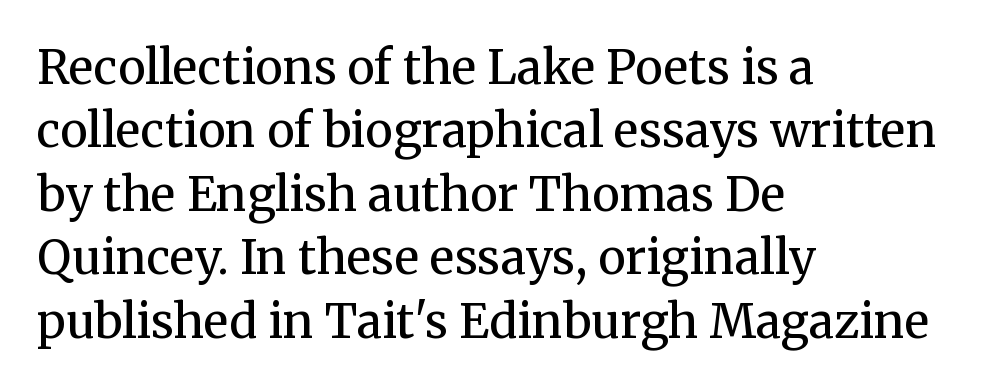
The image shows 47 px regular-weight serif type, upright; set left-aligned, normal line spacing (1.35x), normal letter spacing, not underlined; medium stroke contrast and a medium x-height.
